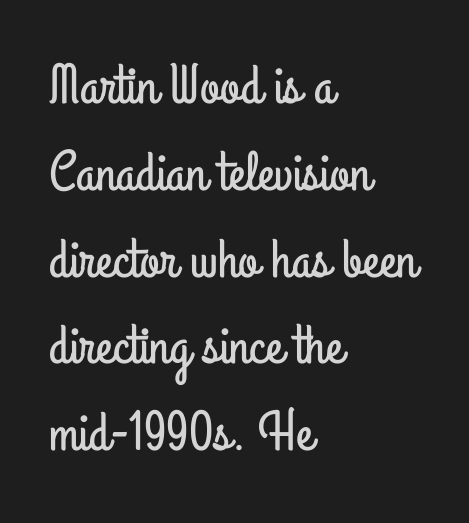
{"serif": "no", "italic": "no", "width": "condensed", "stroke_contrast": "low", "x_height": "small", "monospaced": "no", "underline": "no", "align": "left", "line_spacing": "normal", "line_spacing_ratio": 1.55, "letter_spacing": "normal", "letter_spacing_em": 0.0, "glyph_px": 56}
